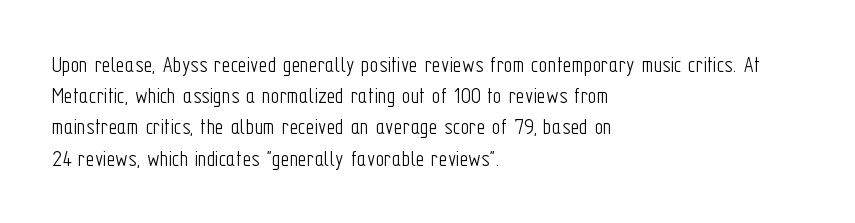
The ragged edge is on the right, which tells us the setting is flush left. The passage shown is not underscored anywhere. These lines were composed using upright roman letters. This sample uses plain, unmodified letter spacing. Reading down the column, the eye jumps a familiar distance to each next line.
